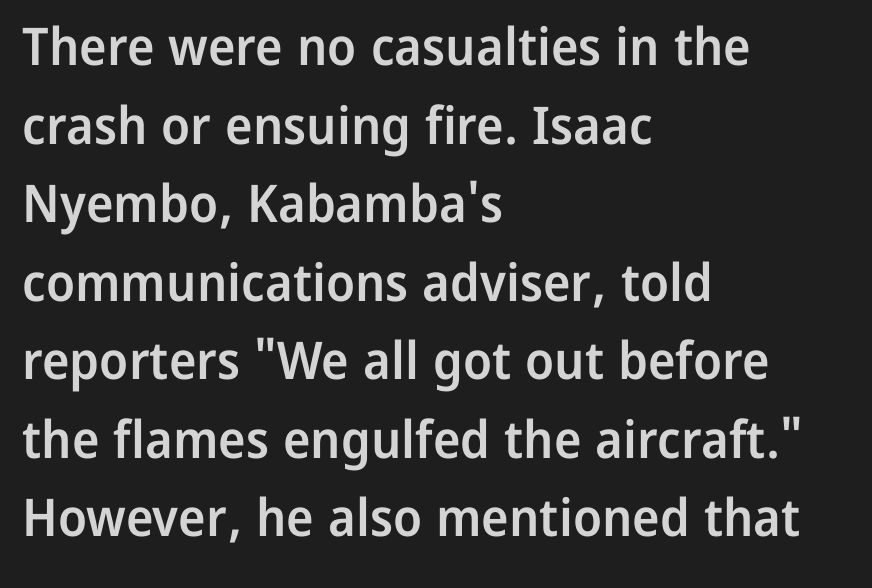
These lines are rendered in a variable-pitch font. Notice how the stems are strictly vertical — no italics here. This rendering features lettering with no underline. The face used here is a semibold: visibly heavier than regular, lighter than bold. Baseline-to-baseline distance is the conventional proportion of letter height. This sample uses a sans-serif face.
